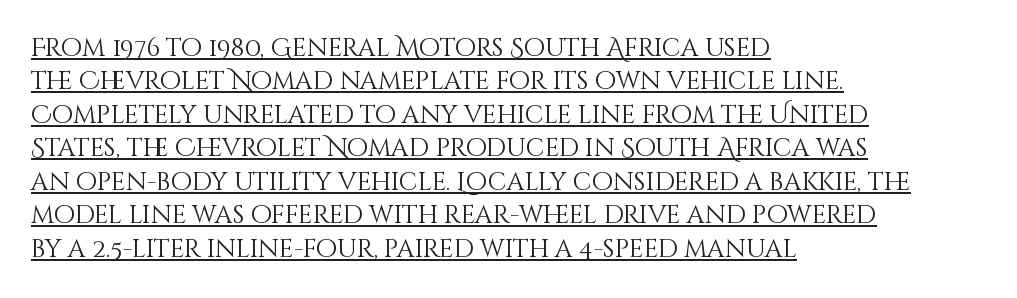
Q: Is the text bold? A: No.
Q: Is the text italic (slanted)? A: No, it is upright.
Q: Is the text underlined? A: Yes.
Q: How is the paragraph aligned? A: Left-aligned.
Q: Is the spacing between letters normal or unusually wide? A: Normal.
Q: Is the spacing between lines tight, normal or loose? A: Normal.
